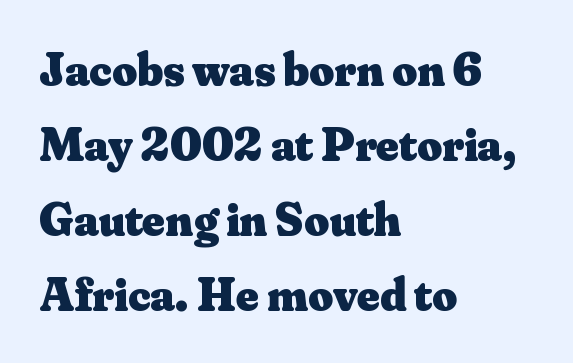
The image shows 48 px heavy serif type, upright; set left-aligned, normal line spacing (1.56x), normal letter spacing, not underlined; medium stroke contrast and a small x-height.
